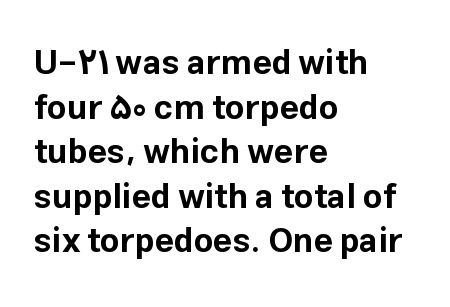
The image shows 34 px bold sans-serif type, upright; set left-aligned, normal line spacing (1.31x), normal letter spacing, not underlined; low stroke contrast and a medium x-height.
